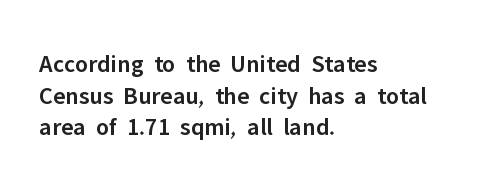
The image shows 25 px text type, upright; set left-aligned, normal line spacing (1.27x), normal letter spacing, not underlined.
